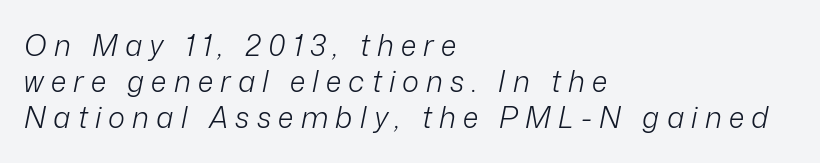
Q: Is the text bold? A: No.
Q: Is the text italic (slanted)? A: Yes, it leans right by about 12 degrees.
Q: Is the text underlined? A: No.
Q: How is the paragraph aligned? A: Left-aligned.
Q: Is the spacing between letters normal or unusually wide? A: Unusually wide.
Q: Is the spacing between lines tight, normal or loose? A: Normal.
Q: Width (condensed, normal, or wide)? A: Normal.
Q: Stroke contrast? A: Low.
Q: x-height? A: Medium.
Q: Monospaced? A: No.
